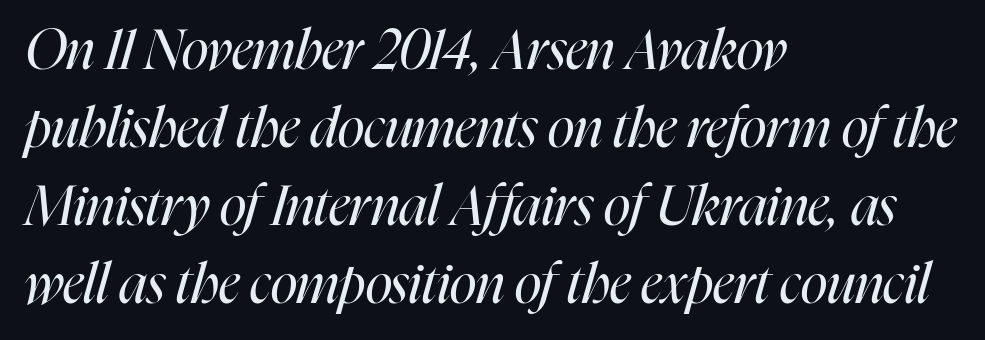
{"italic": "yes", "lean": "right", "slant_degrees": 16, "bold": "no", "weight": "regular", "width": "condensed", "stroke_contrast": "high", "x_height": "medium", "monospaced": "no", "underline": "no", "align": "left", "line_spacing": "normal", "line_spacing_ratio": 1.42, "letter_spacing": "normal", "letter_spacing_em": 0.0, "glyph_px": 55}
